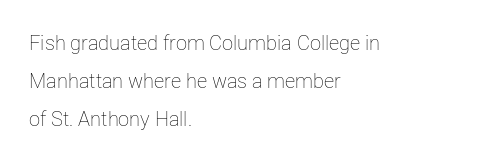
{"italic": "no", "bold": "no", "underline": "no", "align": "left", "line_spacing": "loose", "line_spacing_ratio": 1.91, "letter_spacing": "normal", "letter_spacing_em": 0.0, "glyph_px": 20}
